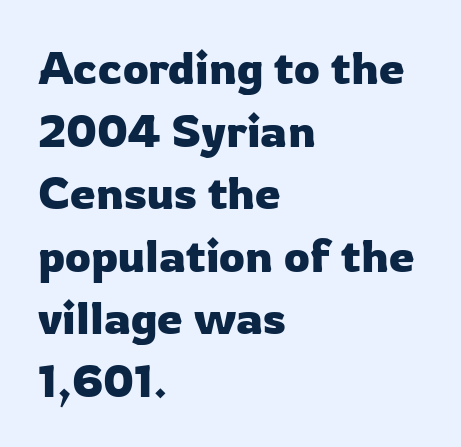
The image shows 46 px sans-serif type, upright; set left-aligned, normal line spacing (1.36x), normal letter spacing, not underlined; low stroke contrast and a medium x-height.
